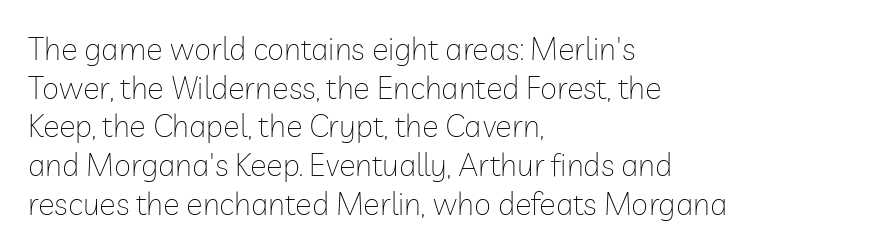
The image shows 31 px thin sans-serif type, upright; set left-aligned, normal line spacing (1.25x), normal letter spacing, not underlined; low stroke contrast and a medium x-height.
